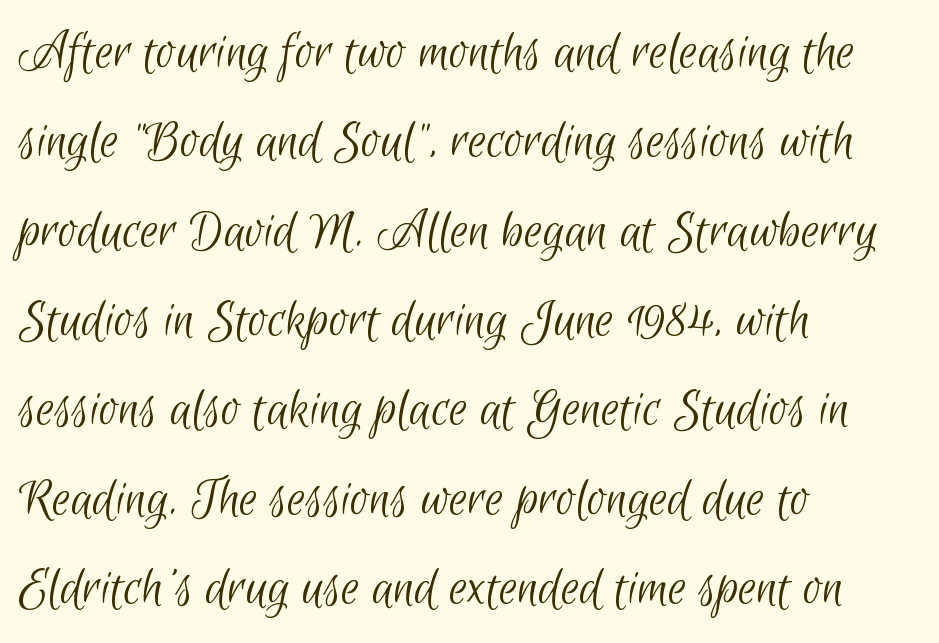
The characters display no serif detailing; their extremities are plain. Does the leading feel generous? No, just average. Unbolded letterforms with no extra heft. The letters sit at their default tracking, neither squeezed nor spread. Here the designer chose a conventional face with non-uniform glyph widths. The space beneath each line is pristine and unruled.
